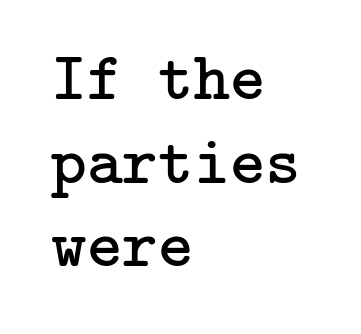
Q: Is the text bold? A: No.
Q: Is the text italic (slanted)? A: No, it is upright.
Q: Is the typeface a serif or a sans-serif typeface? A: Serif.
Q: Is the text underlined? A: No.
Q: How is the paragraph aligned? A: Left-aligned.
Q: Is the spacing between letters normal or unusually wide? A: Normal.
Q: Width (condensed, normal, or wide)? A: Normal.
Q: Stroke contrast? A: Low.
Q: x-height? A: Medium.
